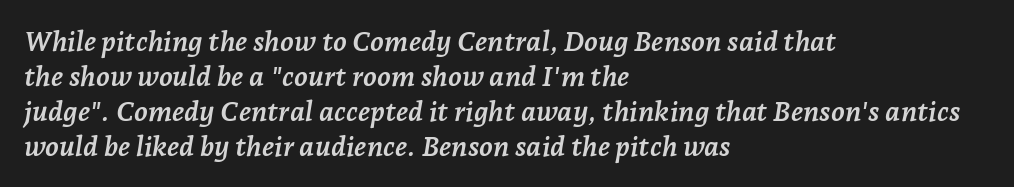
{"serif": "yes", "italic": "yes", "lean": "right", "slant_degrees": 7, "bold": "yes", "weight": "semibold", "width": "normal", "stroke_contrast": "low", "x_height": "medium", "monospaced": "no", "underline": "no", "align": "left", "line_spacing": "normal", "line_spacing_ratio": 1.25, "letter_spacing": "normal", "letter_spacing_em": 0.0, "glyph_px": 28}
